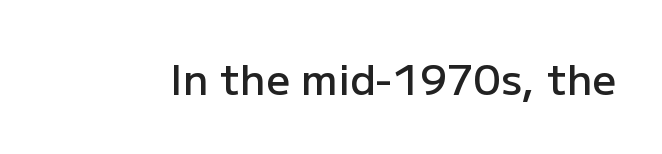
The typesetting leans somewhat heavy: a semibold. How are the letters spaced? Ordinarily, with no added tracking. These lines are rendered in a variable-pitch font. The gap between lines stays unmarked. Does the type have serifs? No, each stem ends abruptly.
